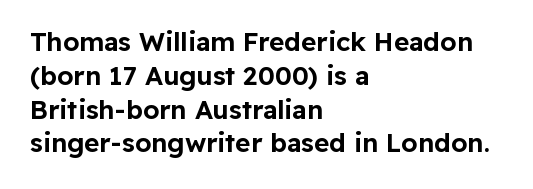
Q: Is the text italic (slanted)? A: No, it is upright.
Q: Is the text underlined? A: No.
Q: How is the paragraph aligned? A: Left-aligned.
Q: Is the spacing between letters normal or unusually wide? A: Normal.
Q: Is the spacing between lines tight, normal or loose? A: Normal.
